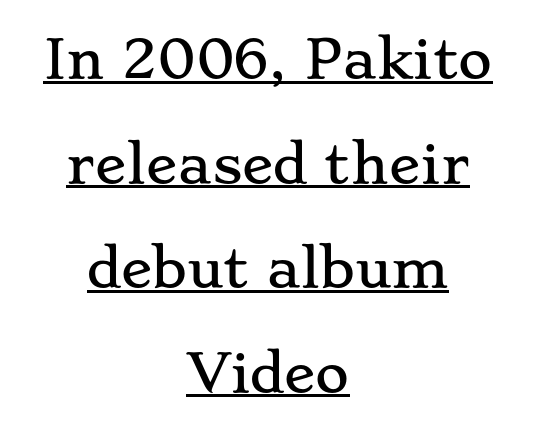
Q: Is the text italic (slanted)? A: No, it is upright.
Q: Is the typeface a serif or a sans-serif typeface? A: Serif.
Q: Is the text underlined? A: Yes.
Q: How is the paragraph aligned? A: Centered.
Q: Is the spacing between letters normal or unusually wide? A: Normal.
Q: Is the spacing between lines tight, normal or loose? A: Loose.
Q: Width (condensed, normal, or wide)? A: Wide.
Q: Stroke contrast? A: Low.
Q: x-height? A: Small.
Q: Monospaced? A: No.
